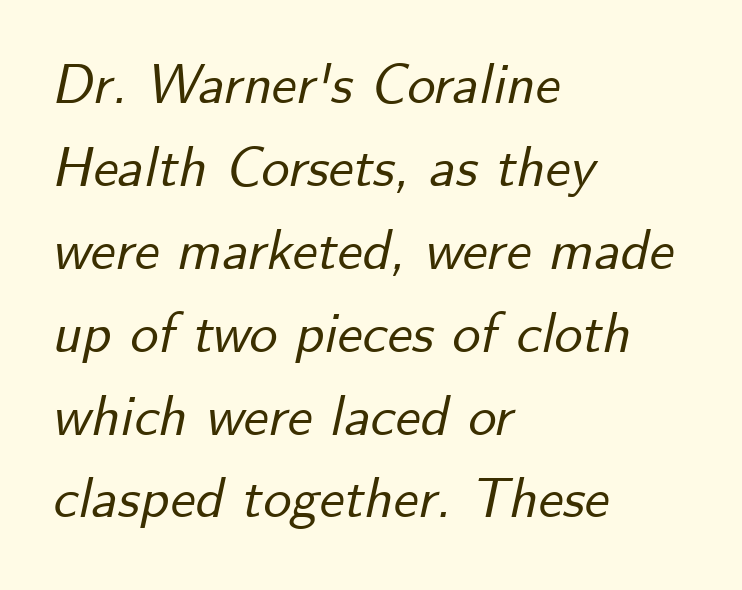
The image shows 56 px text type, italic (leaning right); set left-aligned, normal line spacing (1.48x), normal letter spacing, not underlined; low stroke contrast and a small x-height.
